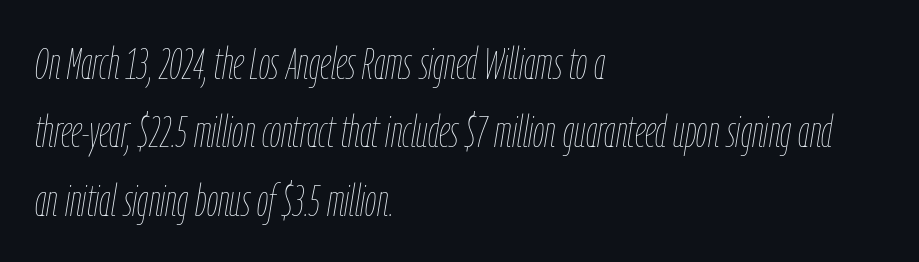
The image shows 45 px thin, condensed type, italic (leaning right); set left-aligned, normal line spacing (1.52x), normal letter spacing, not underlined; low stroke contrast and a medium x-height.
